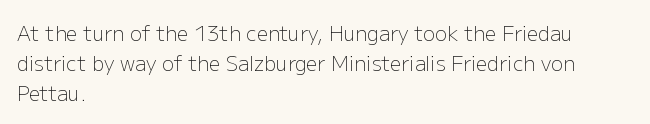
Q: Is the text bold? A: No.
Q: Is the text italic (slanted)? A: No, it is upright.
Q: Is the text underlined? A: No.
Q: How is the paragraph aligned? A: Left-aligned.
Q: Is the spacing between letters normal or unusually wide? A: Normal.
Q: Is the spacing between lines tight, normal or loose? A: Normal.
